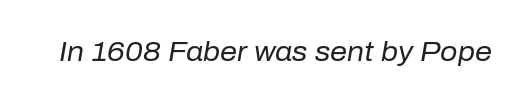
Compared with a typical body face, this is equally light or lighter still. The words here are not underlined. Each word holds together tightly as a unit, with standard inter-letter gaps. The rendering applies a slant to the glyphs.
